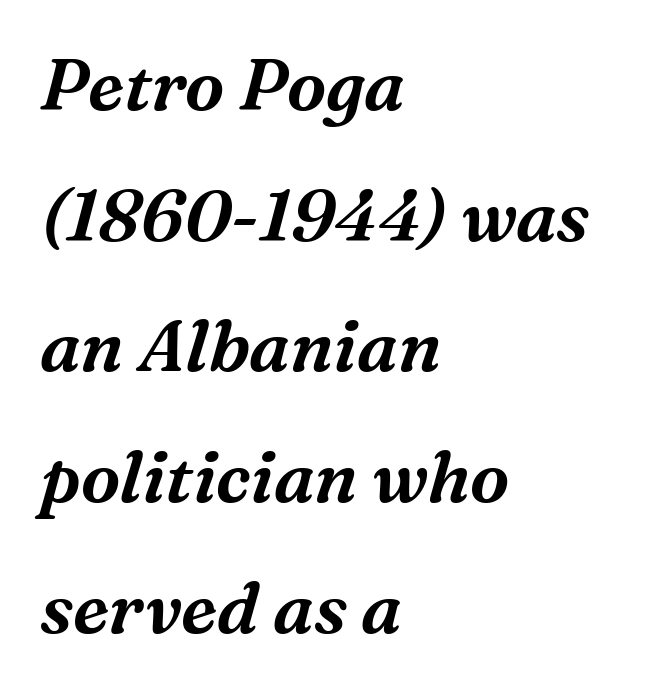
Q: Is the text italic (slanted)? A: Yes, it leans right by about 16 degrees.
Q: Is the typeface a serif or a sans-serif typeface? A: Serif.
Q: Is the text underlined? A: No.
Q: How is the paragraph aligned? A: Left-aligned.
Q: Is the spacing between letters normal or unusually wide? A: Normal.
Q: Width (condensed, normal, or wide)? A: Normal.
Q: Stroke contrast? A: Medium.
Q: x-height? A: Medium.
Q: Monospaced? A: No.
